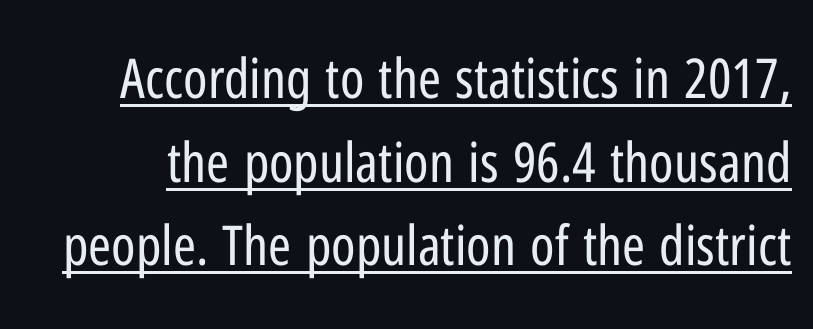
Here the designer chose a conventional face with non-uniform glyph widths. It's the straight-up-and-down kind of type. Between one letter and the next there's only the usual sliver of space. No letter is thick-stroked: the sample isn't bold.
